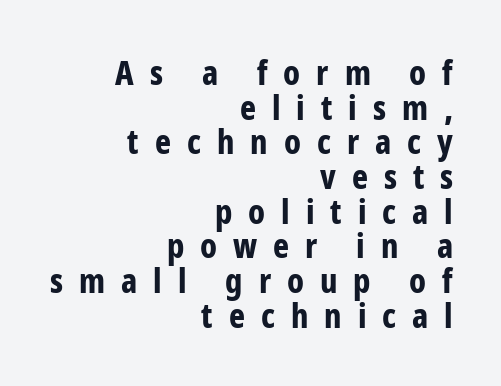
The image shows 34 px bold, condensed sans-serif type, upright; set right-aligned, tight line spacing (1.02x), unusually wide letter spacing (+0.47 em), not underlined; low stroke contrast and a medium x-height.
